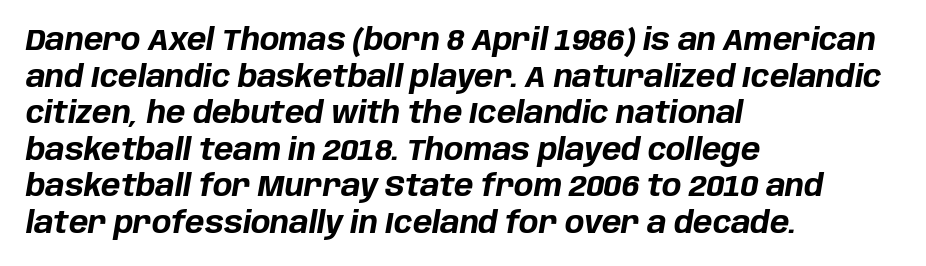
{"italic": "yes", "lean": "right", "slant_degrees": 10, "bold": "yes", "weight": "bold", "width": "normal", "stroke_contrast": "low", "x_height": "large", "monospaced": "no", "underline": "no", "align": "left", "line_spacing": "normal", "line_spacing_ratio": 1.26, "letter_spacing": "normal", "letter_spacing_em": 0.0, "glyph_px": 29}
